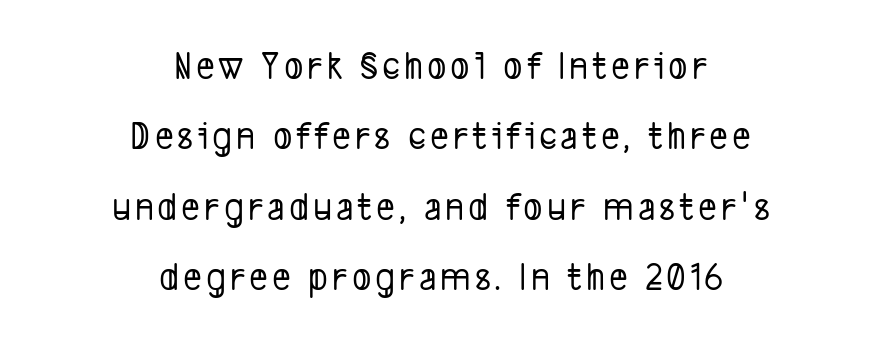
Q: Is the typeface a serif or a sans-serif typeface? A: Sans-serif.
Q: Is the text underlined? A: No.
Q: How is the paragraph aligned? A: Centered.
Q: Width (condensed, normal, or wide)? A: Condensed.
Q: Stroke contrast? A: Low.
Q: x-height? A: Medium.
Q: Monospaced? A: No.
